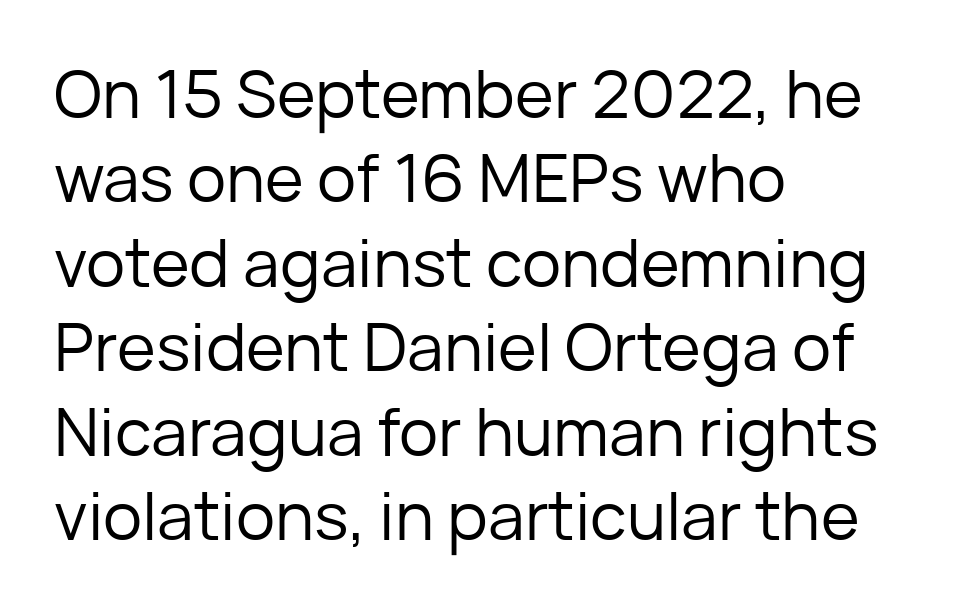
{"serif": "no", "italic": "no", "bold": "no", "weight": "regular", "width": "normal", "stroke_contrast": "low", "x_height": "medium", "monospaced": "no", "underline": "no", "align": "left", "line_spacing": "normal", "line_spacing_ratio": 1.28, "letter_spacing": "normal", "letter_spacing_em": 0.0, "glyph_px": 66}
